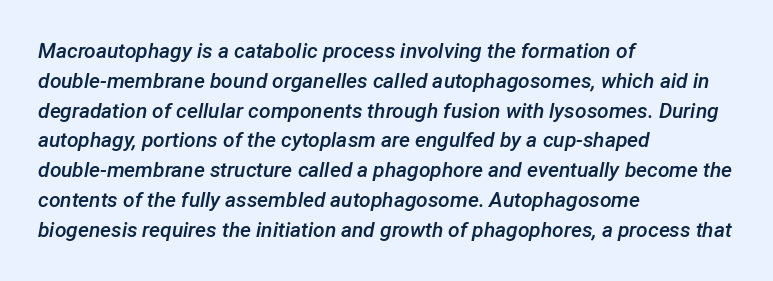
The image shows 21 px text type, italic (leaning right); set left-aligned, normal line spacing (1.42x), normal letter spacing, not underlined.
